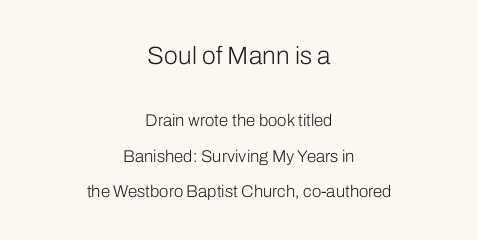
{"italic": "no", "bold": "no", "underline": "no", "align": "center", "line_spacing": "loose", "line_spacing_ratio": 2.06, "letter_spacing": "normal", "letter_spacing_em": 0.0, "larger_block": "first", "size_ratio": 1.47, "glyph_px": 25}
